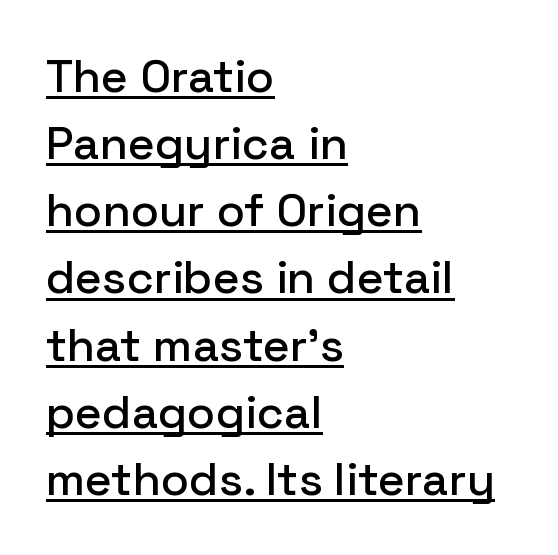
The image shows 46 px sans-serif type, upright; set left-aligned, normal line spacing (1.46x), normal letter spacing, underlined; low stroke contrast and a medium x-height.
